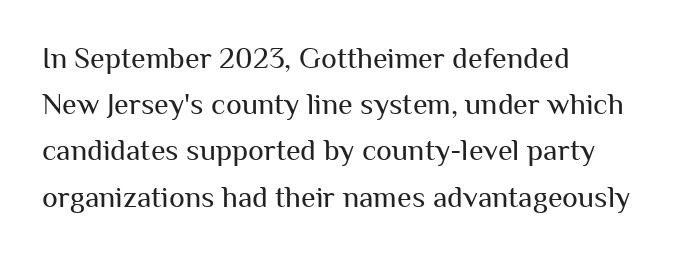
{"serif": "no", "italic": "no", "bold": "no", "weight": "regular", "width": "normal", "stroke_contrast": "medium", "x_height": "medium", "monospaced": "no", "underline": "no", "align": "left", "line_spacing": "normal", "line_spacing_ratio": 1.54, "letter_spacing": "normal", "letter_spacing_em": 0.0, "glyph_px": 30}
